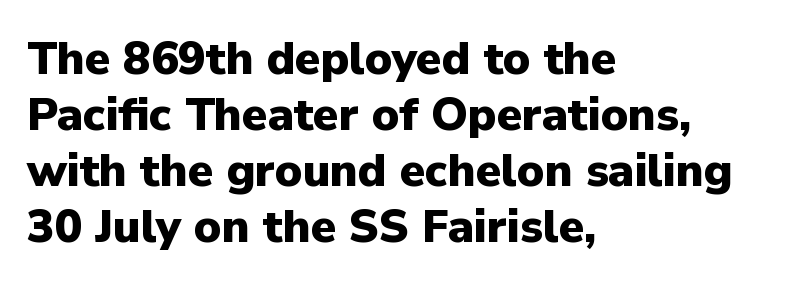
{"serif": "no", "italic": "no", "bold": "yes", "weight": "heavy", "width": "normal", "stroke_contrast": "low", "x_height": "medium", "monospaced": "no", "underline": "no", "align": "left", "line_spacing_ratio": 1.22, "letter_spacing": "normal", "letter_spacing_em": 0.0, "glyph_px": 46}
